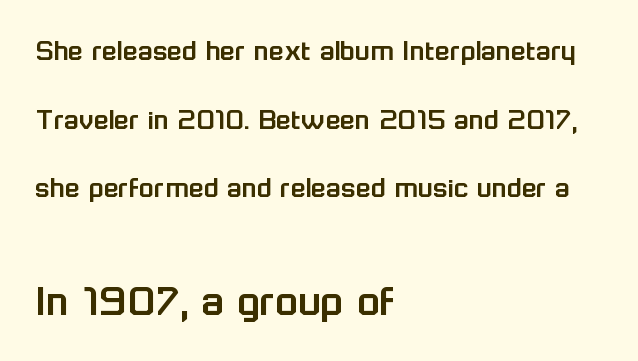
{"serif": "no", "italic": "no", "width": "normal", "stroke_contrast": "low", "x_height": "medium", "monospaced": "no", "underline": "no", "align": "left", "line_spacing": "loose", "line_spacing_ratio": 2.21, "letter_spacing": "normal", "letter_spacing_em": 0.0, "larger_block": "second", "size_ratio": 1.52, "glyph_px": 47}
